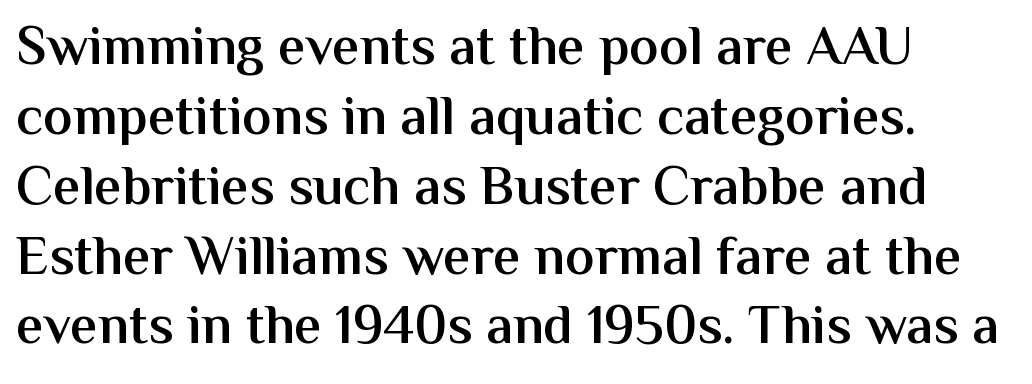
The space between consecutive lines is moderate. The rendering uses natural spacing where letterforms have individual widths. The font family rendered here belongs to the sans-serif group. Each word holds together tightly as a unit, with standard inter-letter gaps. The ragged edge is on the right, which tells us the setting is flush left. Posture: upright roman.
